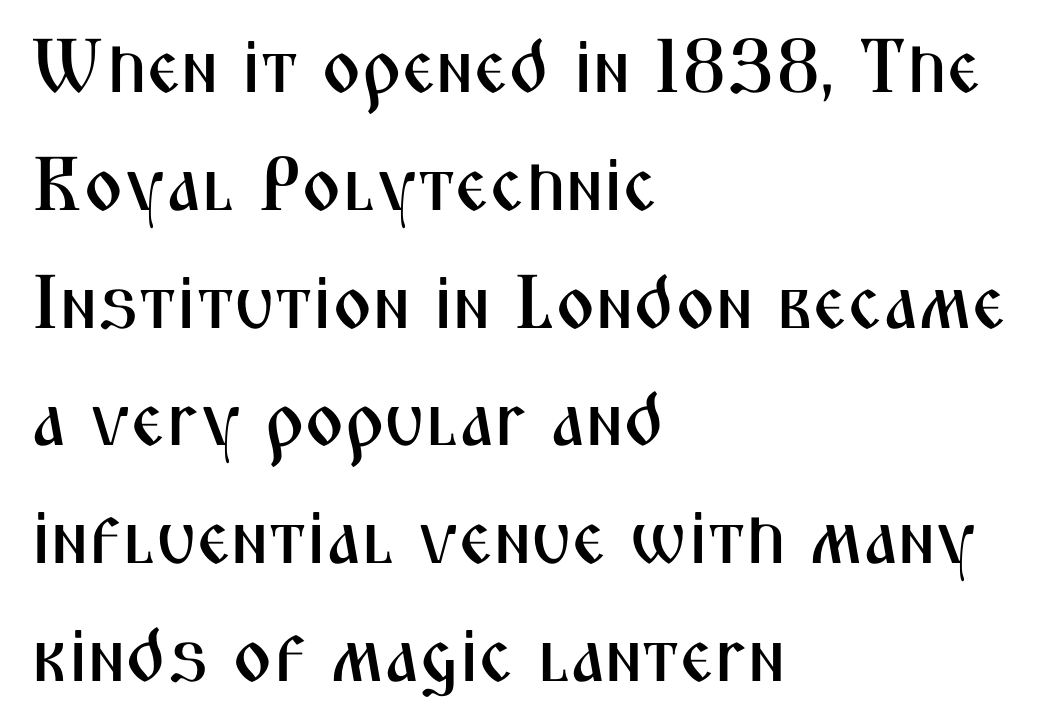
The image shows 76 px condensed sans-serif type, upright; set left-aligned, normal line spacing (1.55x), normal letter spacing, not underlined; medium stroke contrast and a medium x-height.
